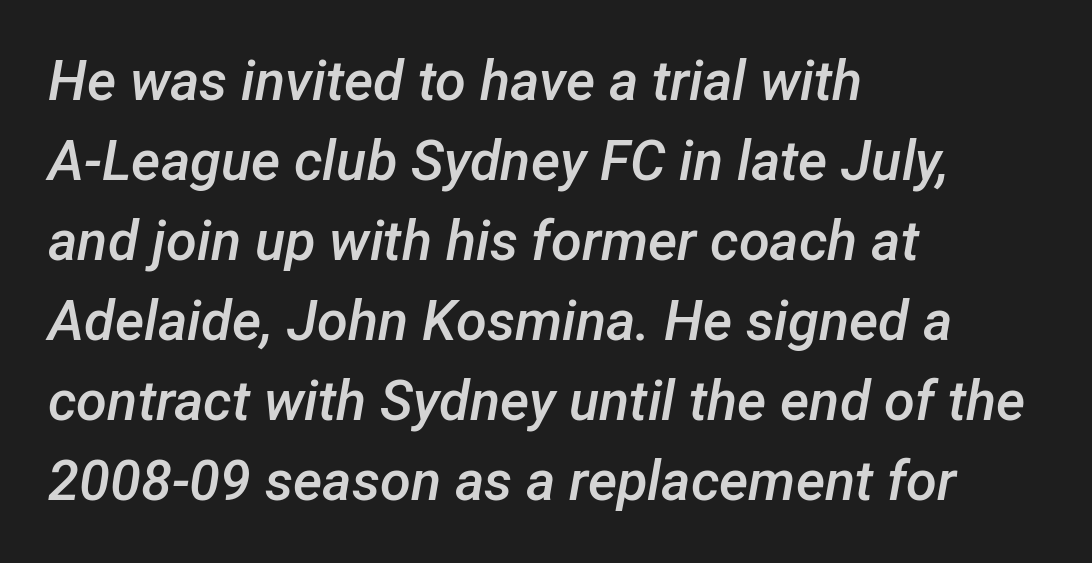
The image shows 56 px semibold type, italic (leaning right); set left-aligned, normal line spacing (1.43x), normal letter spacing, not underlined; low stroke contrast and a medium x-height.
